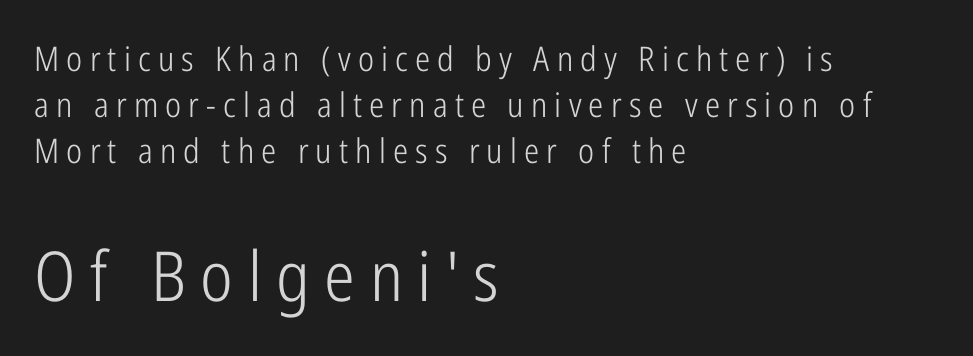
The image shows 69 px light, condensed sans-serif type, upright; set left-aligned, normal line spacing (1.35x), unusually wide letter spacing (+0.21 em), not underlined; the second (bottom) block is 2.03x larger; low stroke contrast and a medium x-height.
